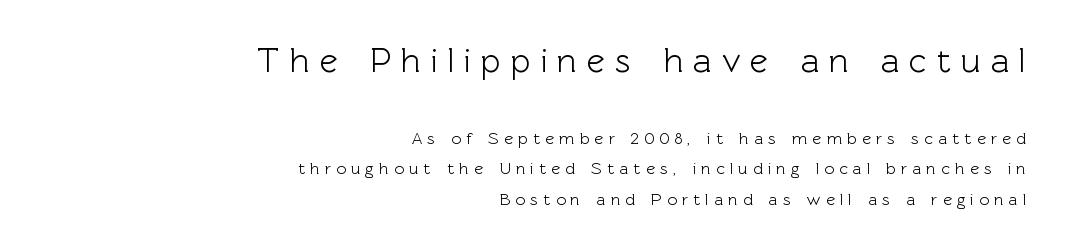
The designer went with a sans here, leaving each stem footless. Every row of glyphs terminates at an identical x-position on the right. The rendering uses natural spacing where letterforms have individual widths. Rendered with straight, roman letterforms.
